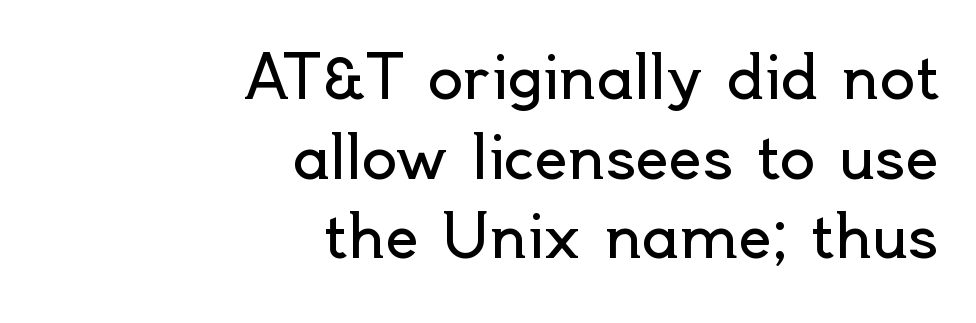
Which margin do the lines hug? The right one — the left edge is uneven. Italic? Not at all — the glyphs are vertical. The face used here is a sans, in the tradition of grotesques and geometrics. Each new line begins a customary step beneath the previous one.
